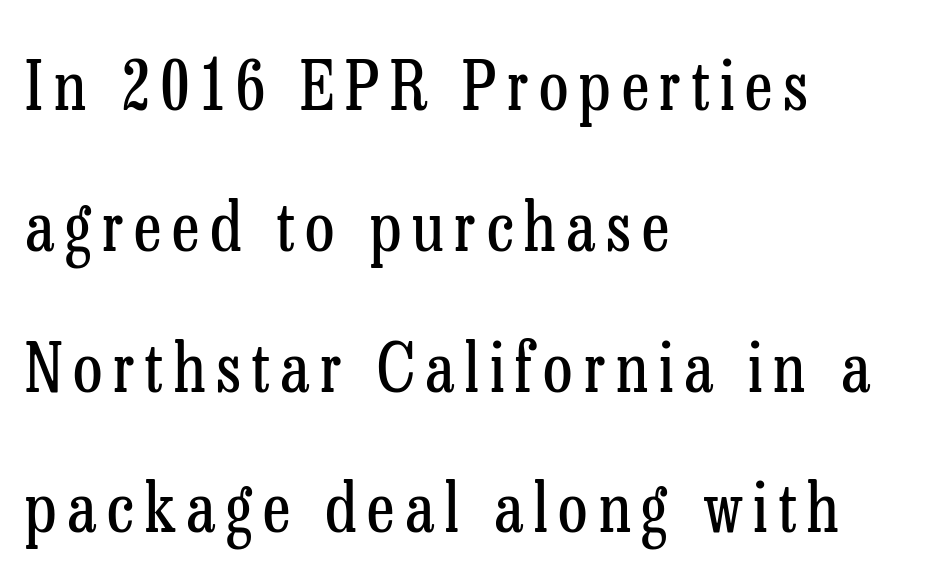
Q: Is the text bold? A: No.
Q: Is the text italic (slanted)? A: No, it is upright.
Q: Is the typeface a serif or a sans-serif typeface? A: Serif.
Q: Is the text underlined? A: No.
Q: How is the paragraph aligned? A: Left-aligned.
Q: Is the spacing between lines tight, normal or loose? A: Loose.
Q: Width (condensed, normal, or wide)? A: Condensed.
Q: Stroke contrast? A: Low.
Q: x-height? A: Medium.
Q: Monospaced? A: No.
